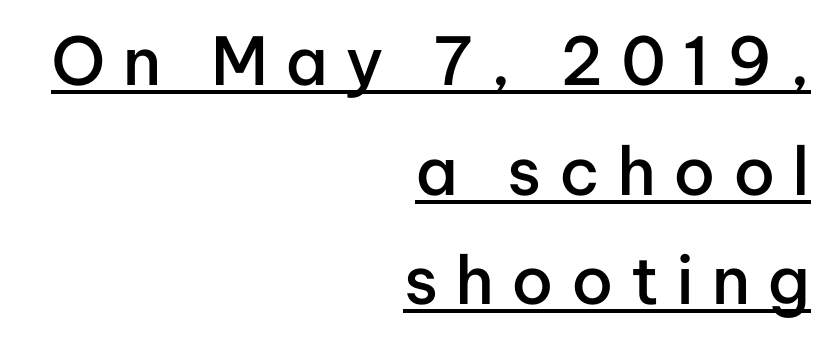
The image shows 66 px semibold sans-serif type, upright; set right-aligned, normal line spacing (1.66x), unusually wide letter spacing (+0.26 em), underlined; low stroke contrast and a medium x-height.
